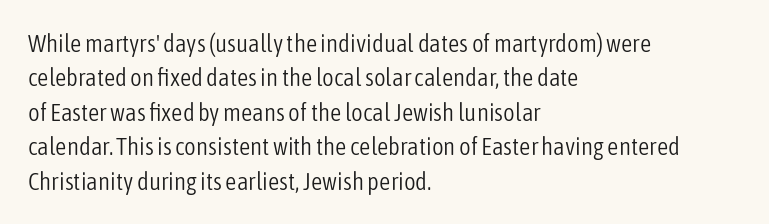
Q: Is the text bold? A: No.
Q: Is the text italic (slanted)? A: No, it is upright.
Q: Is the text underlined? A: No.
Q: How is the paragraph aligned? A: Left-aligned.
Q: Is the spacing between letters normal or unusually wide? A: Normal.
Q: Is the spacing between lines tight, normal or loose? A: Normal.
